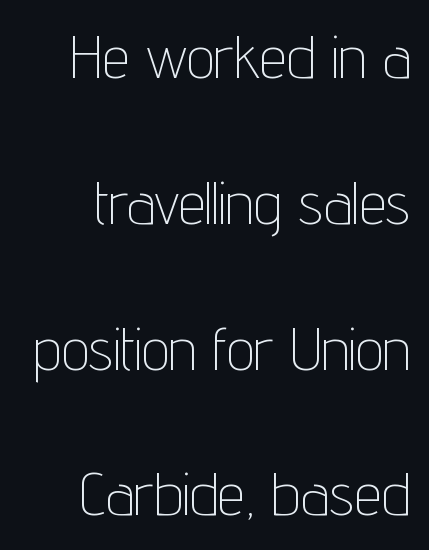
The image shows 61 px thin, condensed sans-serif type, upright; set right-aligned, loose line spacing (2.39x), normal letter spacing, not underlined; low stroke contrast and a medium x-height.
